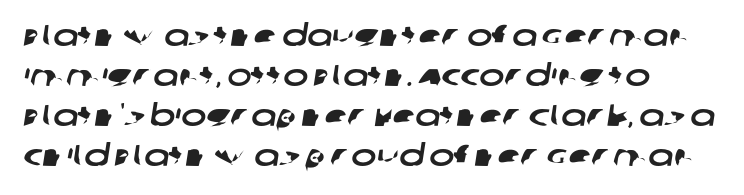
{"serif": "no", "width": "wide", "stroke_contrast": "low", "x_height": "large", "monospaced": "no", "underline": "no", "align": "left", "line_spacing": "normal", "line_spacing_ratio": 1.33, "letter_spacing": "normal", "letter_spacing_em": 0.0, "glyph_px": 30}
